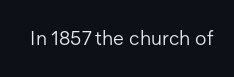
The image shows 20 px text type, upright; set normal letter spacing, not underlined.
